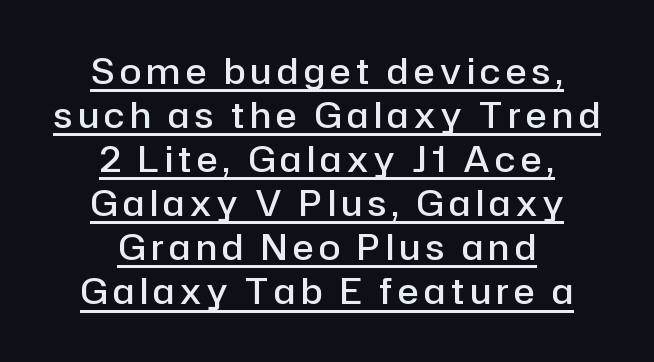
The rendering uses a semibold face; strokes are thickened but not to full bold. Underlining? Definitely there. Which margin do the lines hug? Neither — every line sits in the middle. The rendering uses natural spacing where letterforms have individual widths. It's the straight-up-and-down kind of type.
